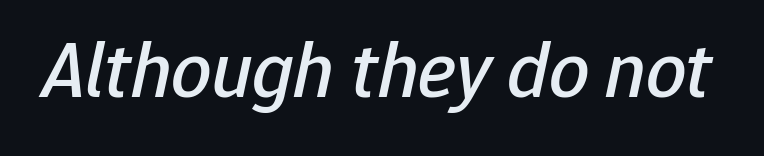
Q: Is the text italic (slanted)? A: Yes, it leans right by about 12 degrees.
Q: Is the text underlined? A: No.
Q: Is the spacing between letters normal or unusually wide? A: Normal.
Q: Width (condensed, normal, or wide)? A: Normal.
Q: Stroke contrast? A: Low.
Q: x-height? A: Medium.
Q: Monospaced? A: No.
